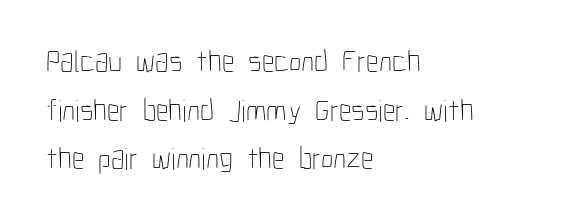
Plain, unruled lines of type. The type sits square on the baseline with zero lean. Each word holds together tightly as a unit, with standard inter-letter gaps. The rendering uses a moderate line-height, typical for paragraphs.
